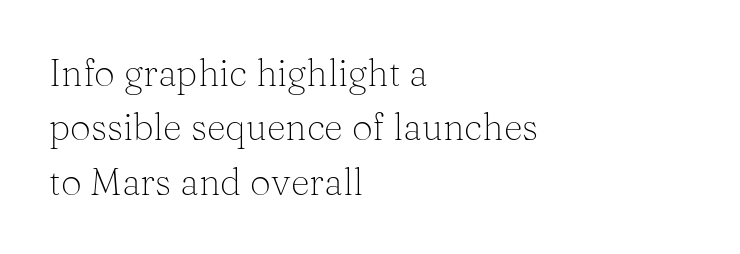
{"serif": "yes", "italic": "no", "bold": "no", "weight": "light", "width": "normal", "stroke_contrast": "medium", "x_height": "medium", "monospaced": "no", "underline": "no", "align": "left", "line_spacing": "normal", "line_spacing_ratio": 1.47, "letter_spacing": "normal", "letter_spacing_em": 0.0, "glyph_px": 37}
